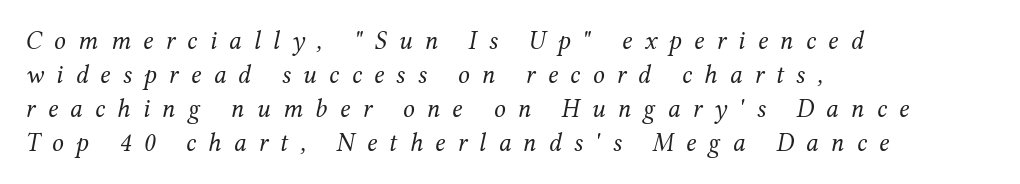
{"italic": "yes", "lean": "right", "slant_degrees": 12, "bold": "no", "underline": "no", "align": "left", "line_spacing": "normal", "line_spacing_ratio": 1.31, "letter_spacing": "wide", "letter_spacing_em": 0.47, "glyph_px": 26}
